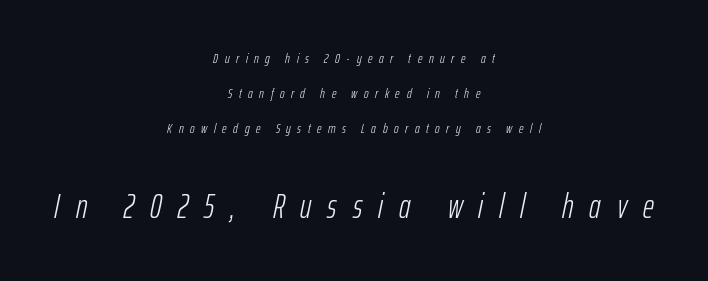
Compared with a flush-left layout, this one balances lines on the center instead. The passage shown is typed in a proportional face where columns would drift. Check the space under the baseline: it is left empty. Leading is clearly above the norm, producing a sparse column. Stems and bowls with no extra thickness — not bold.
